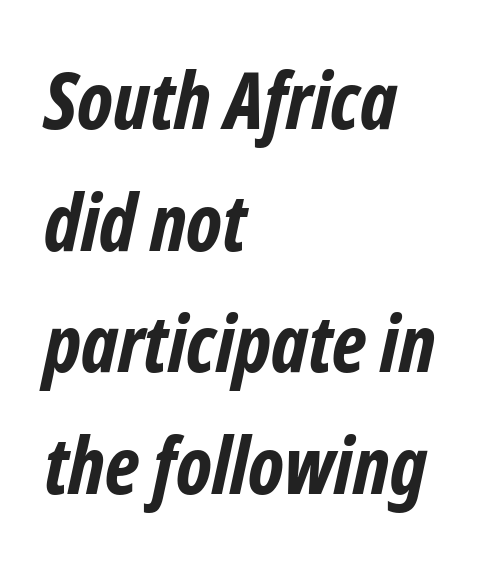
{"serif": "no", "bold": "yes", "weight": "bold", "width": "condensed", "stroke_contrast": "low", "x_height": "medium", "monospaced": "no", "underline": "no", "align": "left", "line_spacing": "normal", "line_spacing_ratio": 1.54, "letter_spacing": "normal", "letter_spacing_em": 0.0, "glyph_px": 79}
